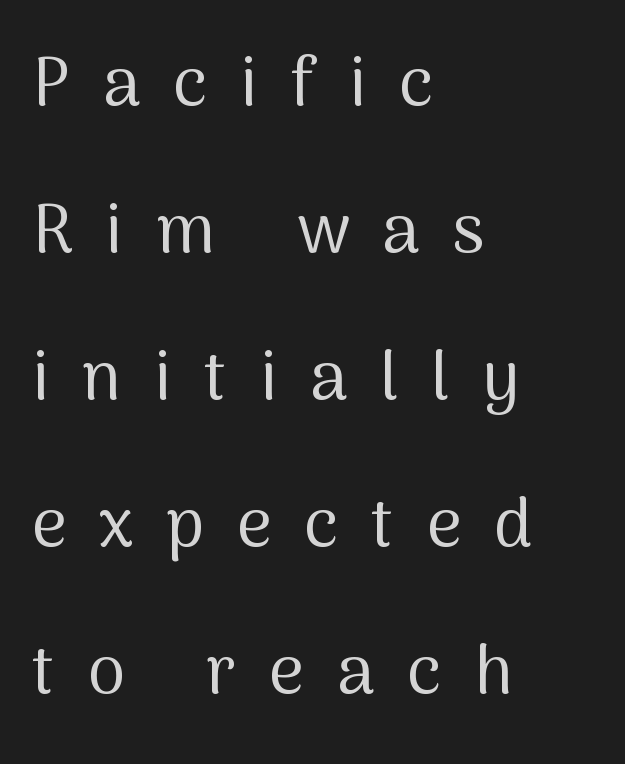
Q: Is the text bold? A: No.
Q: Is the text italic (slanted)? A: No, it is upright.
Q: Is the typeface a serif or a sans-serif typeface? A: Sans-serif.
Q: Is the text underlined? A: No.
Q: How is the paragraph aligned? A: Left-aligned.
Q: Is the spacing between letters normal or unusually wide? A: Unusually wide.
Q: Is the spacing between lines tight, normal or loose? A: Loose.
Q: Width (condensed, normal, or wide)? A: Normal.
Q: Stroke contrast? A: Medium.
Q: x-height? A: Medium.
Q: Monospaced? A: No.
